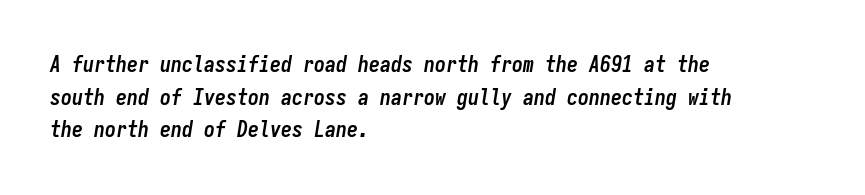
The image shows 22 px bold type, italic (leaning right); set left-aligned, normal line spacing (1.48x), normal letter spacing, not underlined.
